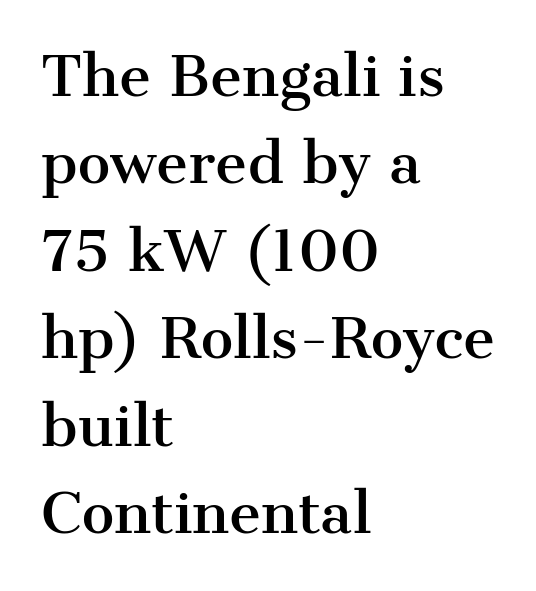
Q: Is the text italic (slanted)? A: No, it is upright.
Q: Is the typeface a serif or a sans-serif typeface? A: Serif.
Q: Is the text underlined? A: No.
Q: How is the paragraph aligned? A: Left-aligned.
Q: Is the spacing between letters normal or unusually wide? A: Normal.
Q: Is the spacing between lines tight, normal or loose? A: Normal.
Q: Width (condensed, normal, or wide)? A: Normal.
Q: Stroke contrast? A: Medium.
Q: x-height? A: Medium.
Q: Monospaced? A: No.
